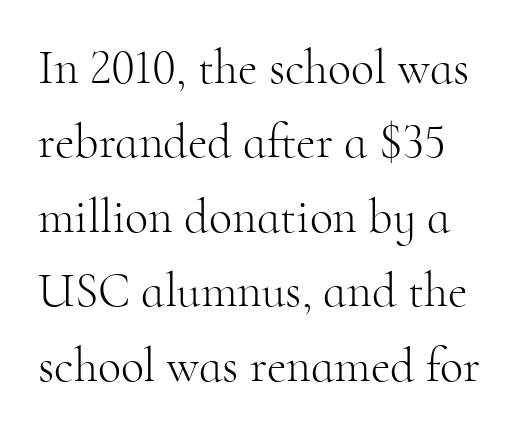
Unlike a clean sans, this face finishes its strokes with serifs. How are the letters spaced? Ordinarily, with no added tracking. Descenders are the only things crossing below the line. The characters are drawn with everyday or finer stroke widths. Summary of vertical rhythm: regular, with standard interline spacing.
